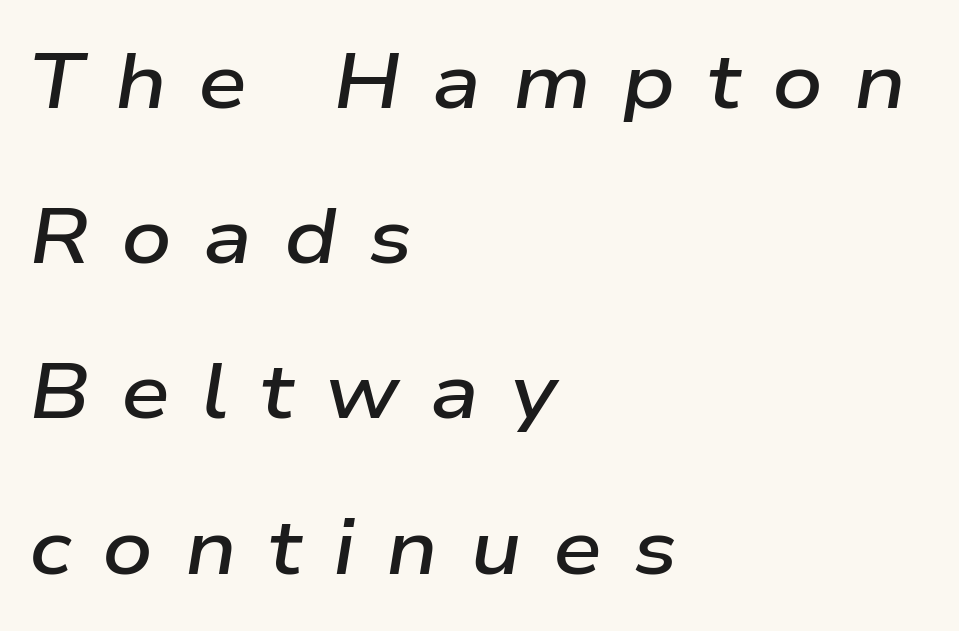
Q: Is the text bold? A: Semi-bold.
Q: Is the text italic (slanted)? A: Yes, it leans right by about 9 degrees.
Q: Is the text underlined? A: No.
Q: How is the paragraph aligned? A: Left-aligned.
Q: Is the spacing between letters normal or unusually wide? A: Unusually wide.
Q: Is the spacing between lines tight, normal or loose? A: Loose.
Q: Width (condensed, normal, or wide)? A: Wide.
Q: Stroke contrast? A: Low.
Q: x-height? A: Medium.
Q: Monospaced? A: No.
